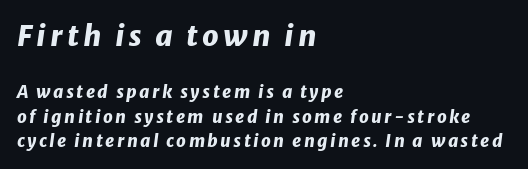
The image shows 29 px heavy type, italic (leaning right); set left-aligned, normal line spacing (1.42x), not underlined; the first (top) block is 1.71x larger; low stroke contrast and a medium x-height.
